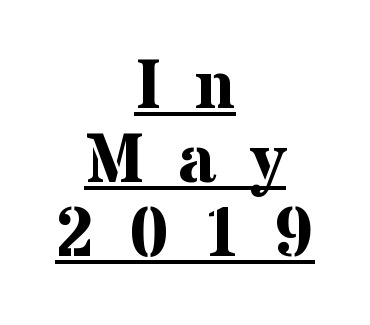
The image shows 70 px bold serif type, upright; set centered, tight line spacing (1.06x), unusually wide letter spacing (+0.48 em), underlined; medium stroke contrast and a medium x-height.
